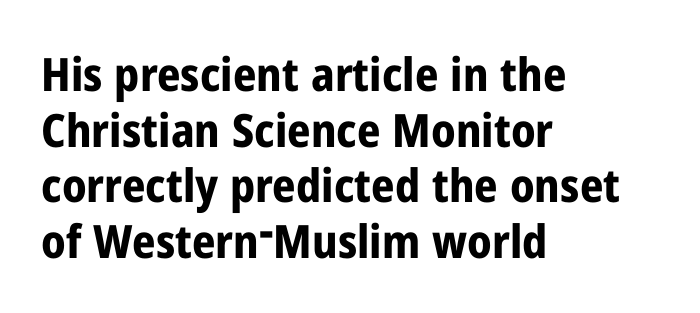
{"serif": "no", "italic": "no", "bold": "yes", "weight": "bold", "width": "condensed", "stroke_contrast": "low", "x_height": "medium", "monospaced": "no", "underline": "no", "align": "left", "line_spacing_ratio": 1.21, "letter_spacing": "normal", "letter_spacing_em": 0.0, "glyph_px": 46}
